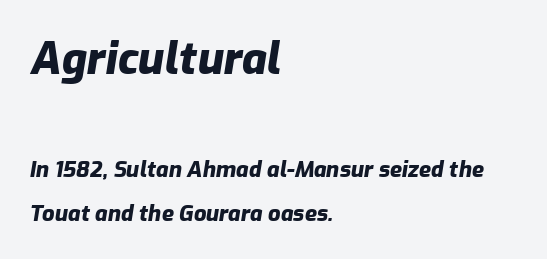
The image shows 44 px heavy type, italic (leaning right); set left-aligned, loose line spacing (2.03x), normal letter spacing, not underlined; the first (top) block is 2.0x larger; low stroke contrast and a medium x-height.
